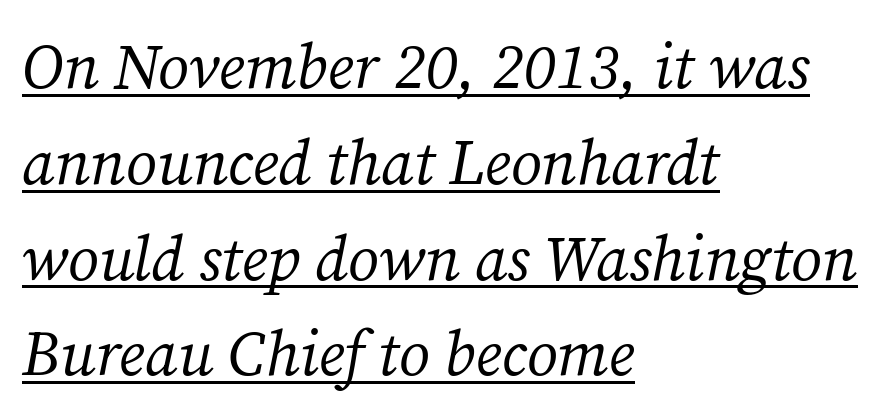
Q: Is the text bold? A: No.
Q: Is the text italic (slanted)? A: Yes, it leans right by about 12 degrees.
Q: Is the typeface a serif or a sans-serif typeface? A: Serif.
Q: Is the text underlined? A: Yes.
Q: How is the paragraph aligned? A: Left-aligned.
Q: Is the spacing between letters normal or unusually wide? A: Normal.
Q: Is the spacing between lines tight, normal or loose? A: Normal.
Q: Width (condensed, normal, or wide)? A: Normal.
Q: Stroke contrast? A: Medium.
Q: x-height? A: Medium.
Q: Monospaced? A: No.
